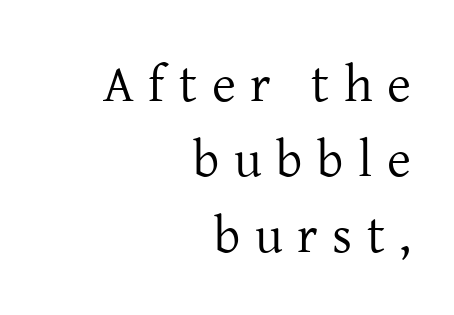
The image shows 52 px regular-weight serif type, upright; set right-aligned, normal line spacing (1.45x), unusually wide letter spacing (+0.28 em), not underlined; low stroke contrast and a medium x-height.
